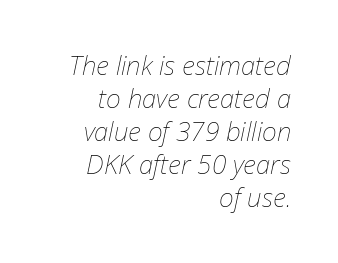
The font sits on the lighter half of the weight spectrum, regular included. This block has exactly the height ordinary leading produces. Quick note: italic. Bare-footed words on every line.
